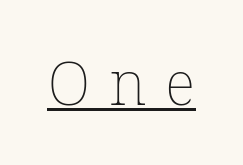
The image shows 61 px thin type, upright; set unusually wide letter spacing (+0.31 em), underlined; low stroke contrast and a medium x-height.
